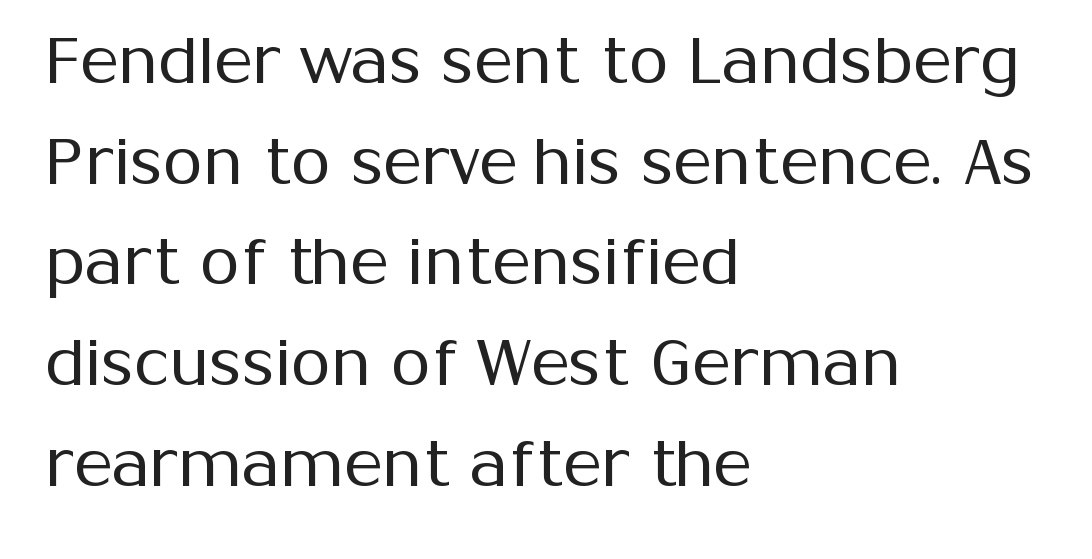
These lines sit exactly where default settings would place them. The string is rendered with underlining switched off. No italicization has been applied; the sample stays upright. The typesetting does not lean heavy: it is not bold. Horizontal alignment here is leftward, the default for most running prose.
